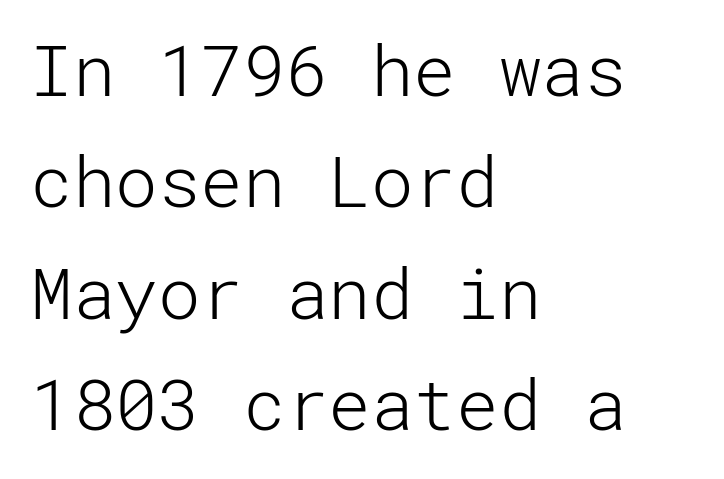
The glyphs in this specimen are sans serif. Short note: letters normally spaced. Beneath every word, the page is bare. The line-height multiplier appears to be the usual default.
